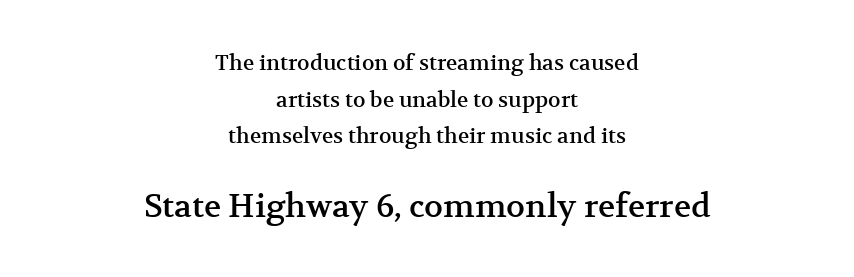
{"serif": "yes", "italic": "no", "width": "normal", "stroke_contrast": "medium", "x_height": "medium", "monospaced": "no", "underline": "no", "align": "center", "line_spacing_ratio": 1.75, "letter_spacing": "normal", "letter_spacing_em": 0.0, "larger_block": "second", "size_ratio": 1.52, "glyph_px": 32}
